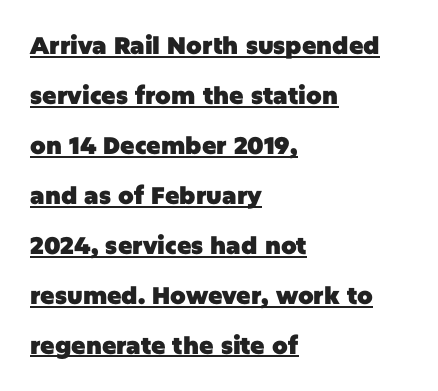
{"italic": "no", "bold": "yes", "underline": "yes", "align": "left", "line_spacing": "loose", "line_spacing_ratio": 2.08, "letter_spacing": "normal", "letter_spacing_em": 0.0, "glyph_px": 24}
